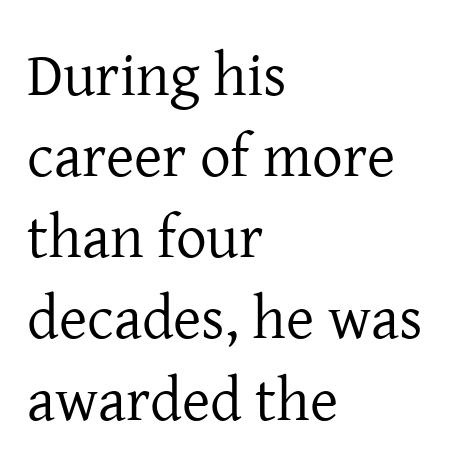
Q: Is the text bold? A: No.
Q: Is the text italic (slanted)? A: No, it is upright.
Q: Is the typeface a serif or a sans-serif typeface? A: Serif.
Q: Is the text underlined? A: No.
Q: How is the paragraph aligned? A: Left-aligned.
Q: Is the spacing between letters normal or unusually wide? A: Normal.
Q: Is the spacing between lines tight, normal or loose? A: Normal.
Q: Width (condensed, normal, or wide)? A: Normal.
Q: Stroke contrast? A: Low.
Q: x-height? A: Medium.
Q: Monospaced? A: No.
